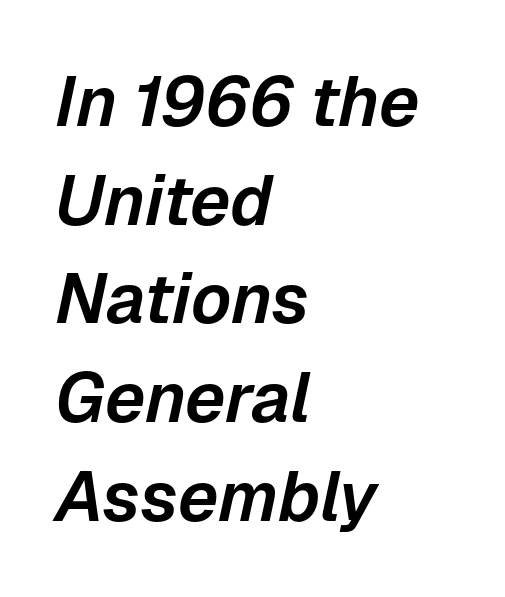
This rendering leaves character spacing at its baseline value. The whole block is typeset with a tilt. Every row of glyphs begins at an identical x-position on the left. Students, observe: this is what conventionally led text looks like. The gap between lines stays unmarked.
